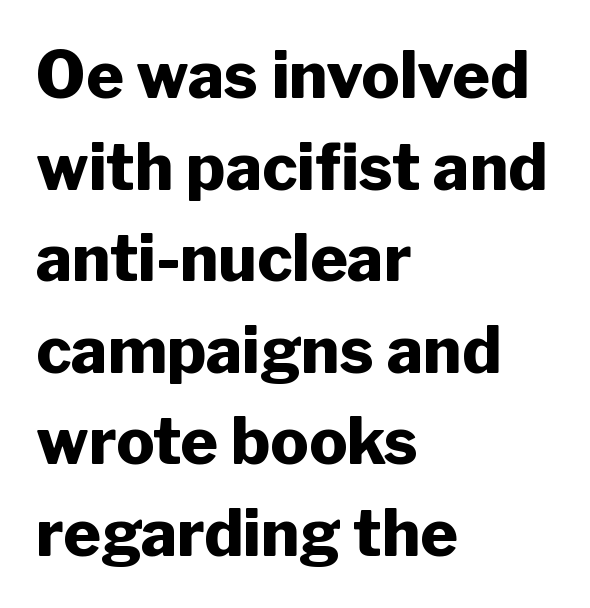
Notice how the passage keeps a crisp vertical edge on the left only. The face used here is proportionally spaced, like ordinary book or web type. Caption: bold face, heavy strokes. Every character sits straight up, as roman type does. This is sans-serif lettering, the kind often seen on screens and signage. Whoever set this chose a conventional vertical rhythm.
